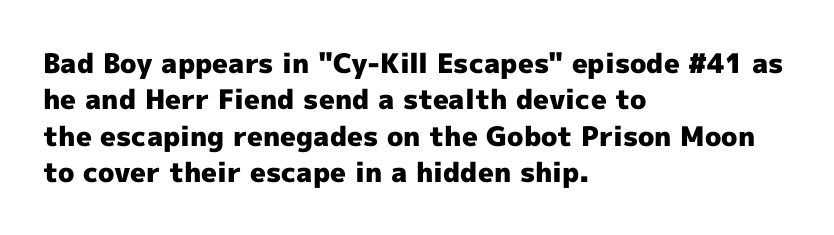
{"italic": "no", "bold": "yes", "underline": "no", "align": "left", "line_spacing": "normal", "line_spacing_ratio": 1.35, "letter_spacing": "normal", "letter_spacing_em": 0.0, "glyph_px": 27}
